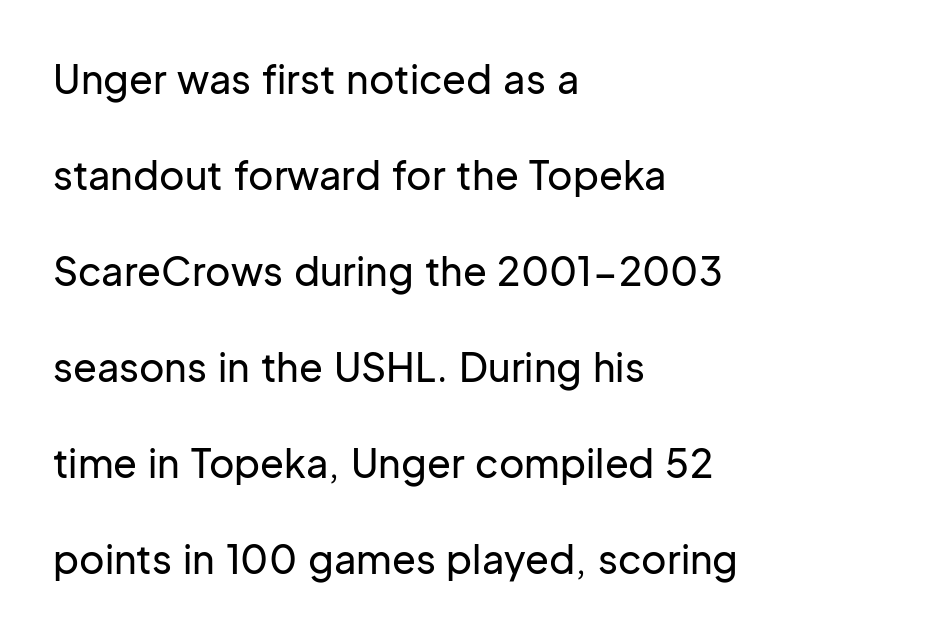
Varying glyph widths throughout — classic text-font behaviour. The vertical gap from one line to the next is large. The type is set solid horizontally, with unmodified tracking. The zone under the glyphs is completely vacant.
